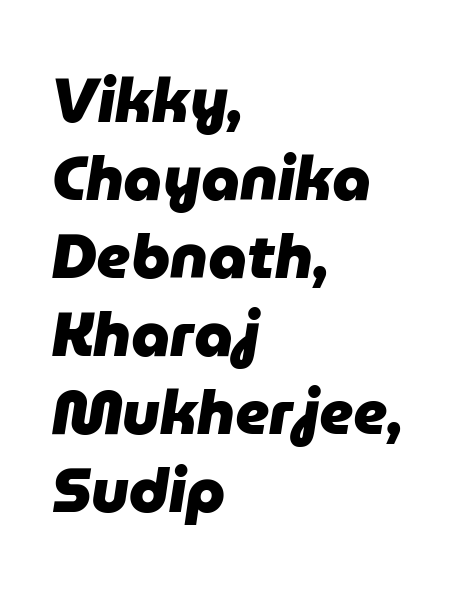
{"italic": "yes", "lean": "right", "slant_degrees": 9, "bold": "yes", "weight": "heavy", "width": "normal", "stroke_contrast": "low", "x_height": "medium", "monospaced": "no", "underline": "no", "align": "left", "line_spacing": "normal", "line_spacing_ratio": 1.28, "letter_spacing": "normal", "letter_spacing_em": 0.0, "glyph_px": 61}
